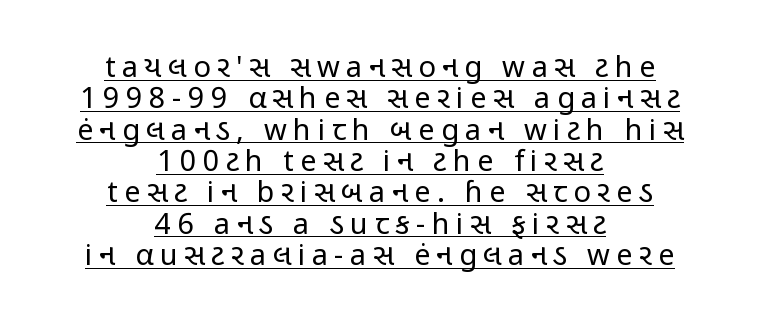
The image shows 29 px regular-weight, condensed sans-serif type, upright; set centered, tight line spacing (1.08x), unusually wide letter spacing (+0.22 em), underlined; low stroke contrast and a medium x-height.
